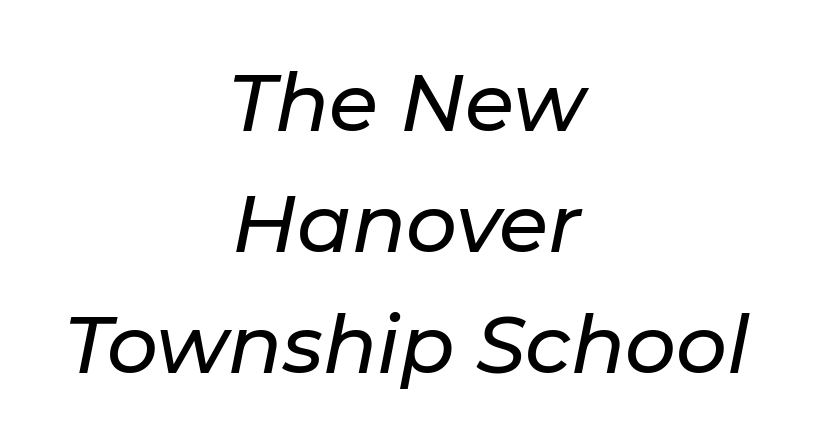
The image shows 80 px text type, italic (leaning right); set centered, normal line spacing (1.51x), normal letter spacing, not underlined; low stroke contrast and a medium x-height.
